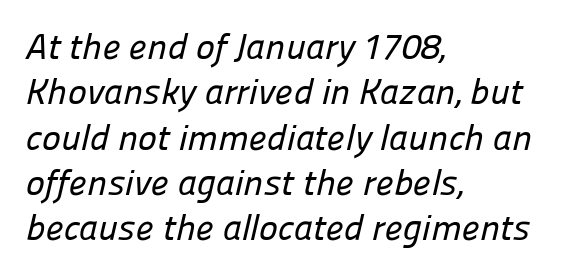
Left-aligned paragraph, ragged on the right. Normally led — the rows are evenly, conventionally spaced. This is sans-serif lettering, the kind often seen on screens and signage. Anything drawn beneath the words? Only blank space. This sample has the flowing, uneven cadence of proportional lettering.
